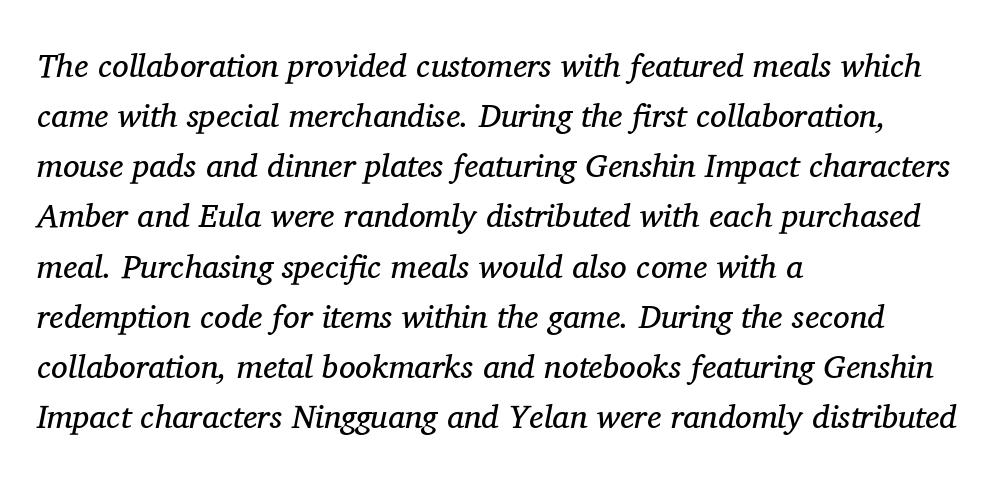
The type is set solid horizontally, with unmodified tracking. The lines in this sample share a left origin and differ only in where they stop. The characters display serif detailing at their extremities. Weight: in the light-to-regular range. The passage shown is typed in a proportional face where columns would drift.
